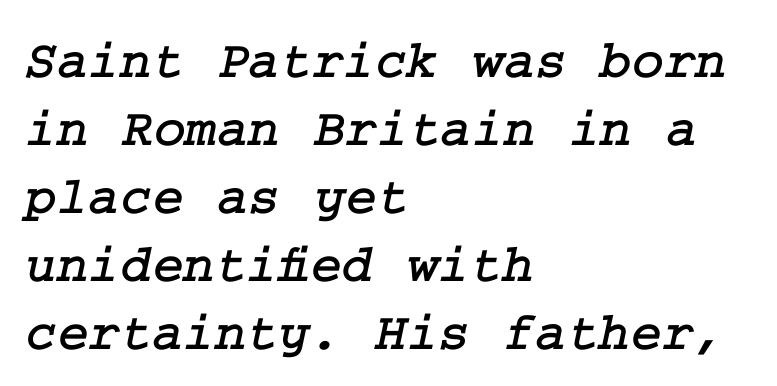
{"serif": "yes", "width": "normal", "stroke_contrast": "low", "x_height": "medium", "underline": "no", "align": "left", "line_spacing": "normal", "line_spacing_ratio": 1.26, "letter_spacing": "normal", "letter_spacing_em": 0.0, "glyph_px": 54}
